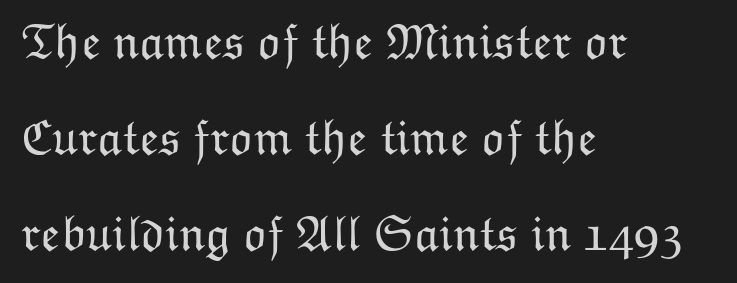
Letter spacing: default. Where is the straight margin? On the left. This sample trades compactness for vertical openness between lines. Anything drawn beneath the words? Only blank space.
